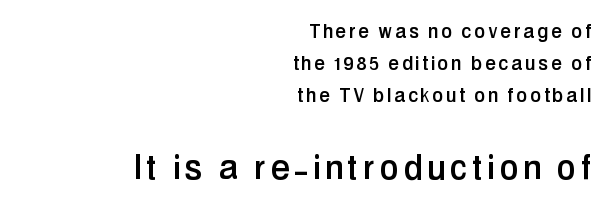
{"serif": "no", "italic": "no", "width": "condensed", "stroke_contrast": "low", "x_height": "medium", "monospaced": "no", "underline": "no", "align": "right", "line_spacing": "normal", "line_spacing_ratio": 1.34, "larger_block": "second", "size_ratio": 1.75, "glyph_px": 42}
